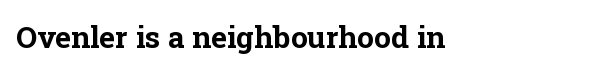
Q: Is the text bold? A: Yes.
Q: Is the text italic (slanted)? A: No, it is upright.
Q: Is the typeface a serif or a sans-serif typeface? A: Serif.
Q: Is the text underlined? A: No.
Q: How is the paragraph aligned? A: Left-aligned.
Q: Is the spacing between letters normal or unusually wide? A: Normal.
Q: Width (condensed, normal, or wide)? A: Normal.
Q: Stroke contrast? A: Low.
Q: x-height? A: Medium.
Q: Monospaced? A: No.
